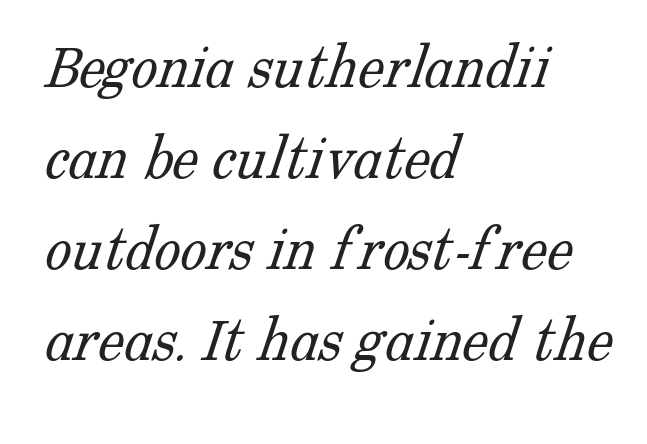
The letterforms sit shoulder to shoulder at normal distance. Is this a heavy cut? Hardly; it is regular or lighter. Is the block centered? No — it sits flush against the left margin. Letterform terminals end in serifs throughout the passage.
